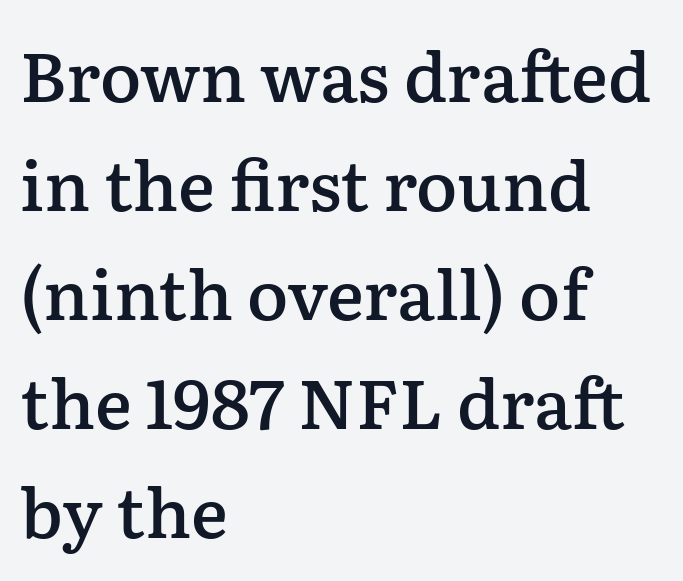
Italic? Not at all — the glyphs are vertical. Weight check: semibold — heavier than regular, not quite bold. If you drew a ruler down the left edge, every line would touch it. Standard letterfit; no display-style spreading of the glyphs. The space beneath each line is pristine and unruled. Character widths vary here, with narrow letters taking less room than wide ones.
